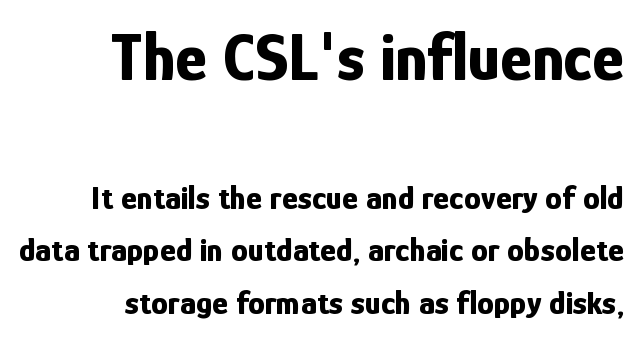
In this sample the first text group is rendered at the bigger scale. The lettering holds an erect, upright posture throughout. Line ends are locked; line starts wander. These lines are rendered in a variable-pitch font. How would I describe the line gaps? Plain and ordinary. Notice how thick the strokes are: this is what a full bold looks like.
